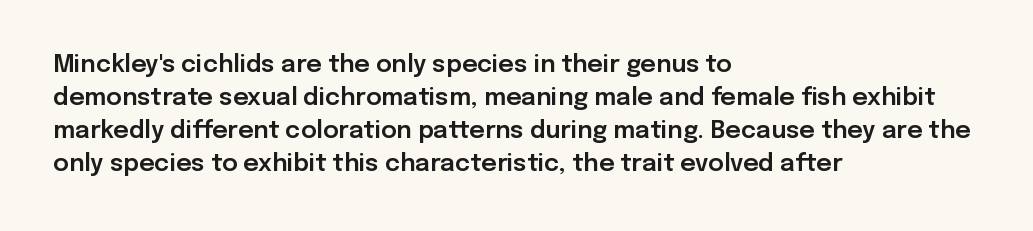
The image shows 24 px text type, upright; set left-aligned, normal line spacing (1.38x), normal letter spacing, not underlined.
